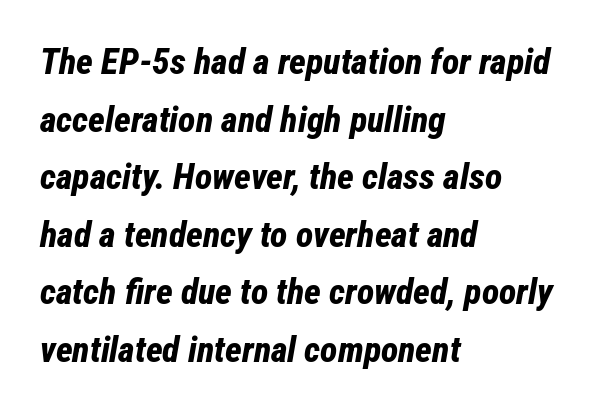
{"italic": "yes", "lean": "right", "slant_degrees": 12, "bold": "yes", "weight": "bold", "width": "condensed", "stroke_contrast": "low", "x_height": "medium", "monospaced": "no", "underline": "no", "align": "left", "line_spacing": "normal", "line_spacing_ratio": 1.6, "letter_spacing": "normal", "letter_spacing_em": 0.0, "glyph_px": 36}
